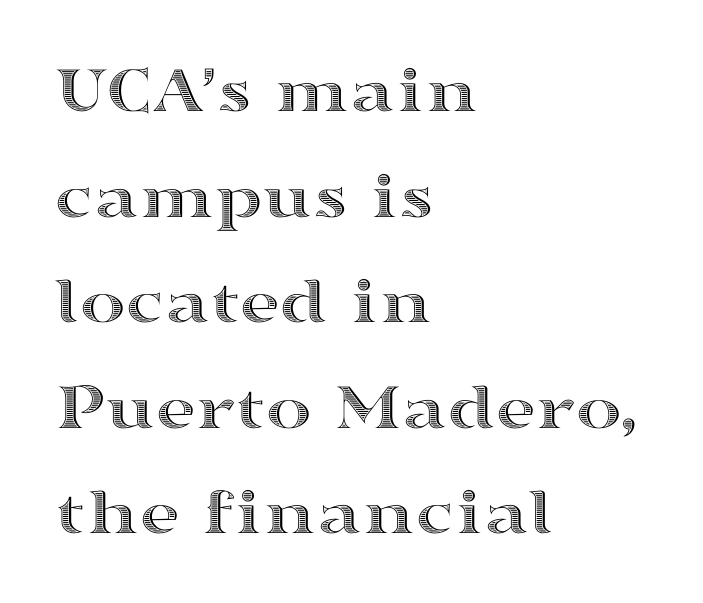
The image shows 69 px wide type, upright; set left-aligned, normal line spacing (1.53x), normal letter spacing, not underlined; a medium x-height.
